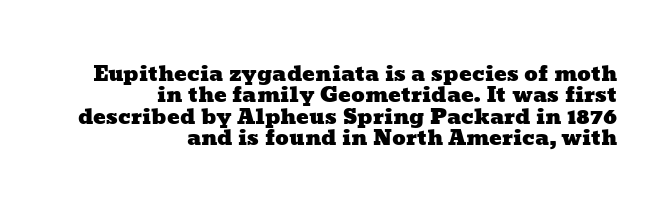
The image shows 21 px text type; set right-aligned, tight line spacing (1.02x), normal letter spacing, not underlined.
